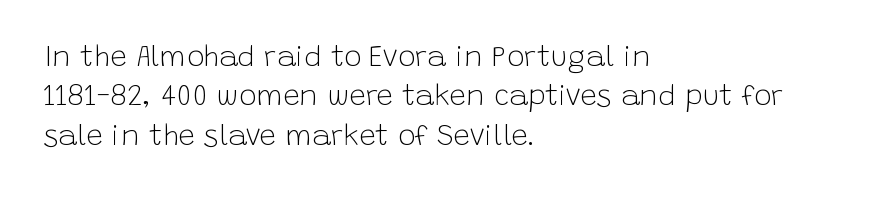
Q: Is the text bold? A: No.
Q: Is the text italic (slanted)? A: No, it is upright.
Q: Is the typeface a serif or a sans-serif typeface? A: Sans-serif.
Q: Is the text underlined? A: No.
Q: How is the paragraph aligned? A: Left-aligned.
Q: Is the spacing between letters normal or unusually wide? A: Normal.
Q: Is the spacing between lines tight, normal or loose? A: Normal.
Q: Width (condensed, normal, or wide)? A: Normal.
Q: Stroke contrast? A: Low.
Q: x-height? A: Large.
Q: Monospaced? A: No.
